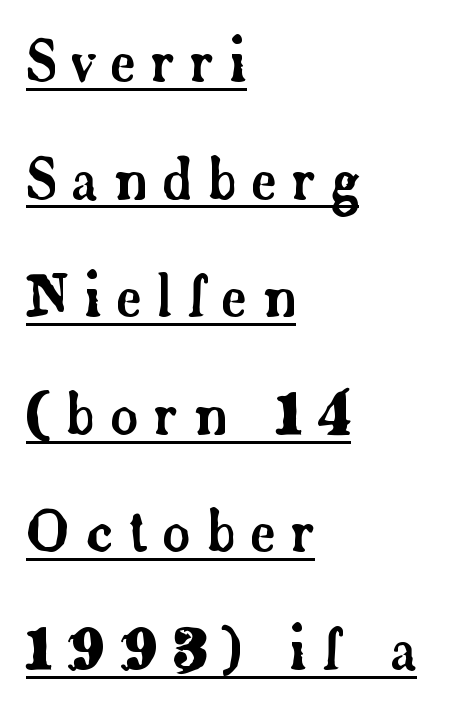
This block would shrink considerably if given ordinary leading; it's expanded now. The font's upright variant was chosen for this text. Substantial extra tracking has been applied to these lines. The paragraph shown leans on its left margin. Like a heading marked for emphasis, these lines bear an underscore.
